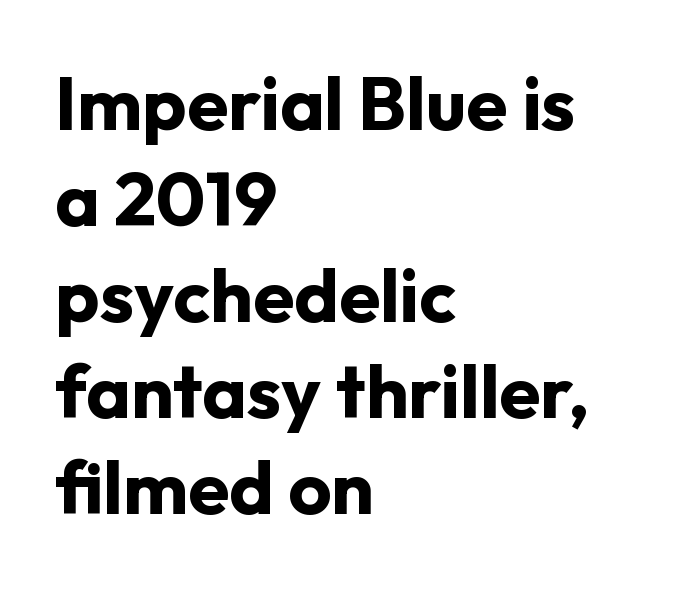
The image shows 75 px bold sans-serif type, upright; set left-aligned, normal line spacing (1.28x), normal letter spacing, not underlined; low stroke contrast and a medium x-height.
